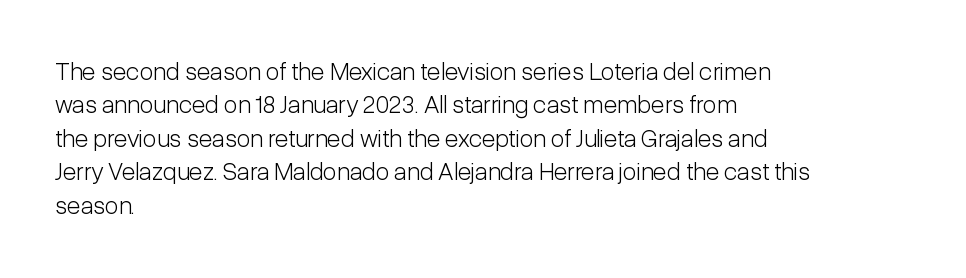
The image shows 25 px text type, upright; set left-aligned, normal line spacing (1.34x), normal letter spacing, not underlined.
